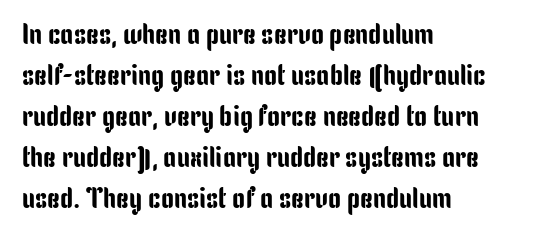
The image shows 29 px condensed sans-serif type, upright; set left-aligned, normal line spacing (1.41x), normal letter spacing, not underlined; low stroke contrast and a medium x-height.
